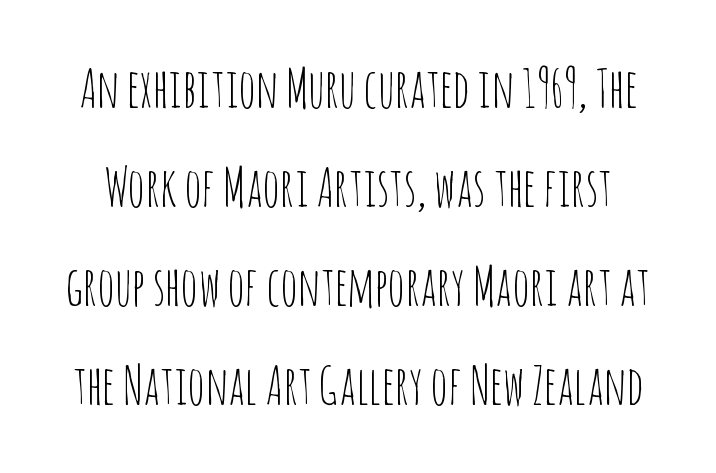
{"serif": "no", "italic": "no", "bold": "no", "weight": "thin", "width": "condensed", "stroke_contrast": "low", "x_height": "large", "monospaced": "no", "underline": "no", "line_spacing_ratio": 1.87, "letter_spacing": "normal", "letter_spacing_em": 0.0, "glyph_px": 53}
